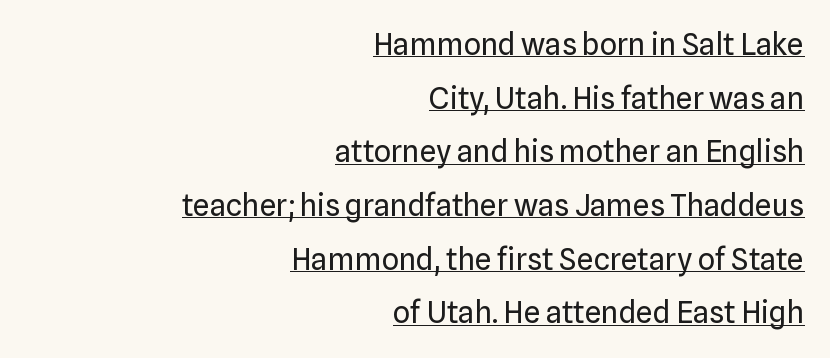
The image shows 30 px regular-weight sans-serif type, upright; set right-aligned, line spacing 1.79x, normal letter spacing, underlined; low stroke contrast and a medium x-height.
